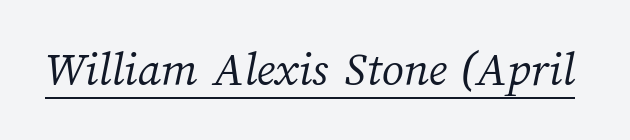
Characters follow at the spacing the type designer built in. This sample has the flowing, uneven cadence of proportional lettering. A light-to-regular cut is what we see here. The glyphs are accompanied by a horizontal stroke just below them.
